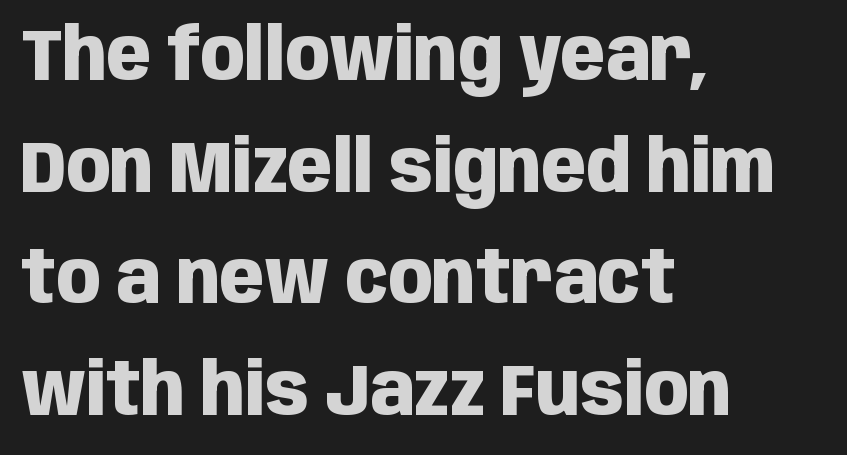
Does extra space separate the letters? No, they use regular spacing. The letters advance in unequal steps, a hallmark of proportional type. Quick note: underline off. This rendering uses left alignment, leaving the right contour irregular. This block has exactly the height ordinary leading produces.
